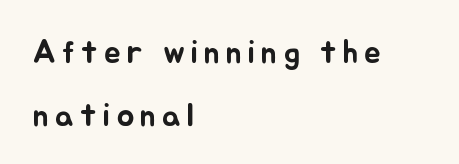
Q: Is the text italic (slanted)? A: No, it is upright.
Q: Is the text underlined? A: No.
Q: How is the paragraph aligned? A: Left-aligned.
Q: Is the spacing between lines tight, normal or loose? A: Loose.
Q: Width (condensed, normal, or wide)? A: Normal.
Q: Stroke contrast? A: Low.
Q: x-height? A: Small.
Q: Monospaced? A: No.
